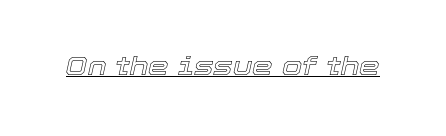
The image shows 26 px text type, italic (leaning right); set normal letter spacing, underlined.
